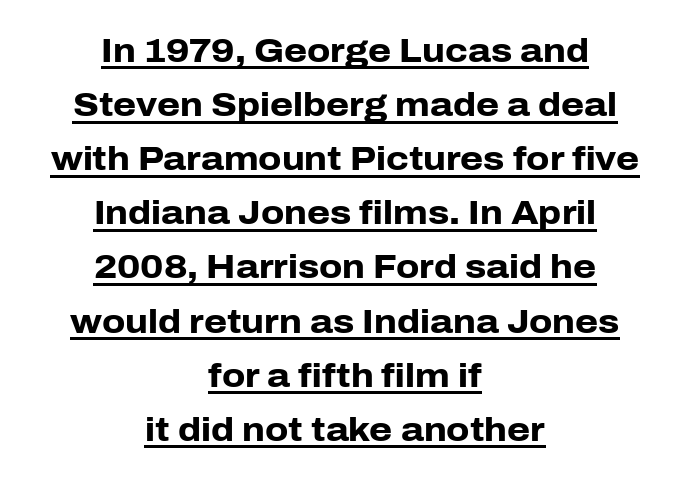
{"serif": "no", "italic": "no", "bold": "yes", "weight": "heavy", "width": "normal", "stroke_contrast": "low", "x_height": "medium", "monospaced": "no", "underline": "yes", "align": "center", "line_spacing": "normal", "line_spacing_ratio": 1.64, "letter_spacing": "normal", "letter_spacing_em": 0.0, "glyph_px": 33}
